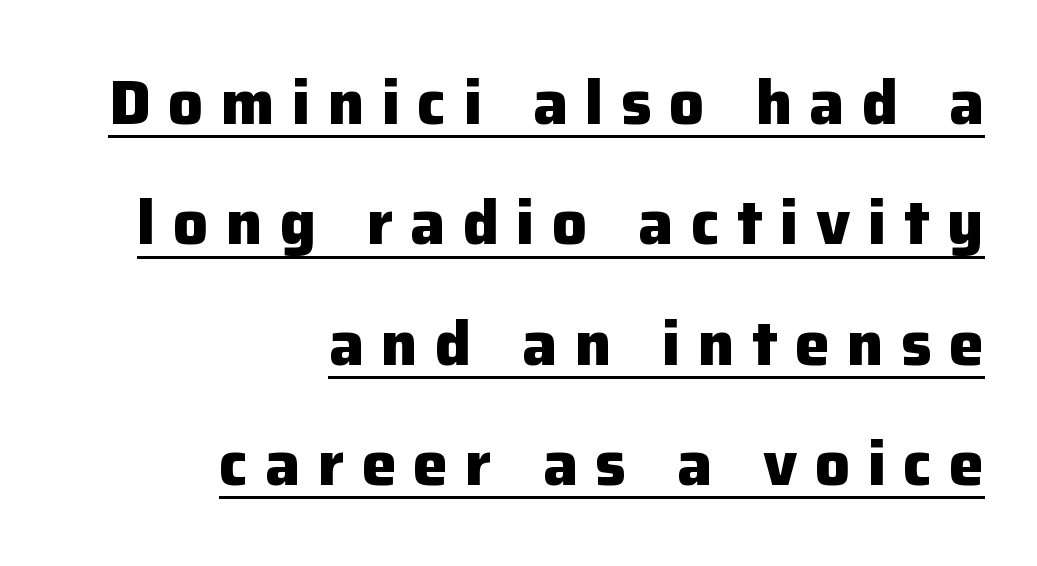
{"serif": "no", "italic": "no", "bold": "yes", "weight": "heavy", "width": "normal", "stroke_contrast": "low", "x_height": "medium", "monospaced": "no", "underline": "yes", "align": "right", "line_spacing": "loose", "line_spacing_ratio": 1.94, "letter_spacing": "wide", "letter_spacing_em": 0.28, "glyph_px": 62}
